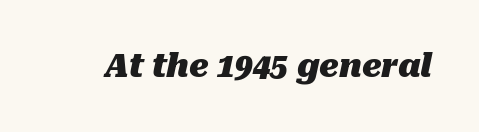
Q: Is the text bold? A: Yes.
Q: Is the text italic (slanted)? A: Yes, it leans right by about 10 degrees.
Q: Is the text underlined? A: No.
Q: Is the spacing between letters normal or unusually wide? A: Normal.
Q: Width (condensed, normal, or wide)? A: Normal.
Q: Stroke contrast? A: Medium.
Q: x-height? A: Medium.
Q: Monospaced? A: No.
